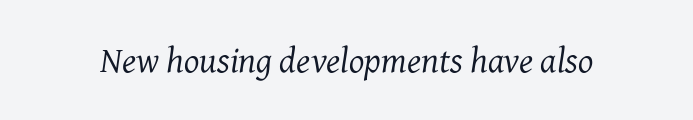
The face used here is proportionally spaced, like ordinary book or web type. The face looks like a standard text weight, possibly lighter. Is the type slanted? Yes — the strokes lean at a clear angle. The text was rendered using a seriffed face with decorative stroke endings. The zone under the glyphs is completely vacant. How are the letters spaced? Ordinarily, with no added tracking.
